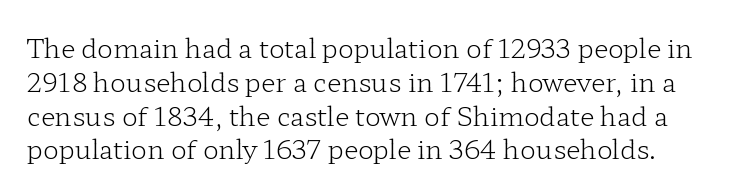
Q: Is the text bold? A: No.
Q: Is the text italic (slanted)? A: No, it is upright.
Q: Is the text underlined? A: No.
Q: Is the spacing between letters normal or unusually wide? A: Normal.
Q: Is the spacing between lines tight, normal or loose? A: Normal.
